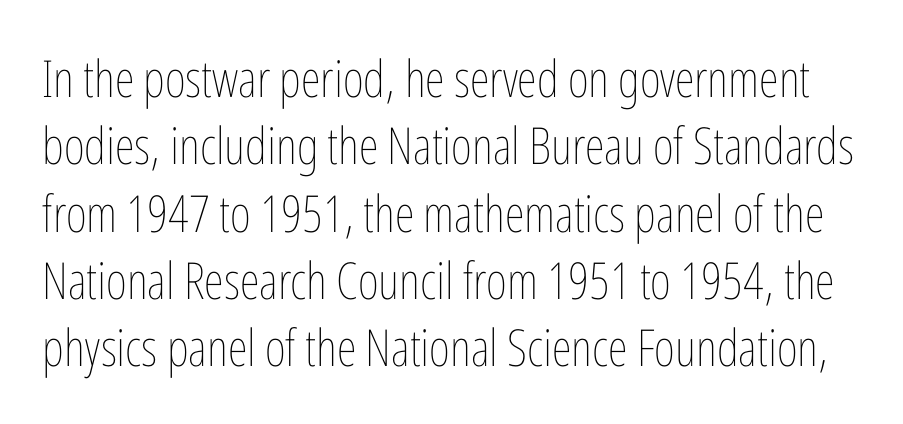
{"italic": "no", "bold": "no", "weight": "thin", "width": "condensed", "stroke_contrast": "low", "x_height": "medium", "monospaced": "no", "underline": "no", "line_spacing": "normal", "line_spacing_ratio": 1.32, "letter_spacing": "normal", "letter_spacing_em": 0.0, "glyph_px": 51}
